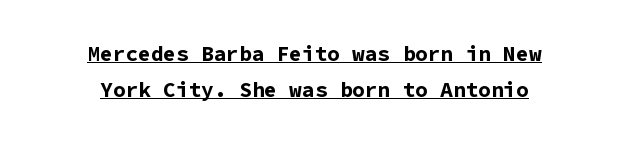
Q: Is the text bold? A: Yes.
Q: Is the text italic (slanted)? A: No, it is upright.
Q: Is the text underlined? A: Yes.
Q: How is the paragraph aligned? A: Centered.
Q: Is the spacing between letters normal or unusually wide? A: Normal.
